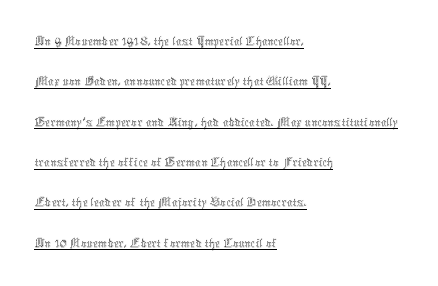
The image shows 29 px thin, condensed type, upright; set left-aligned, normal line spacing (1.39x), normal letter spacing, underlined; a medium x-height.
